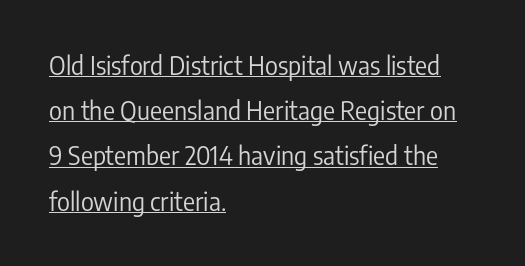
{"italic": "no", "bold": "no", "underline": "yes", "align": "left", "line_spacing_ratio": 1.81, "letter_spacing": "normal", "letter_spacing_em": 0.0, "glyph_px": 25}
